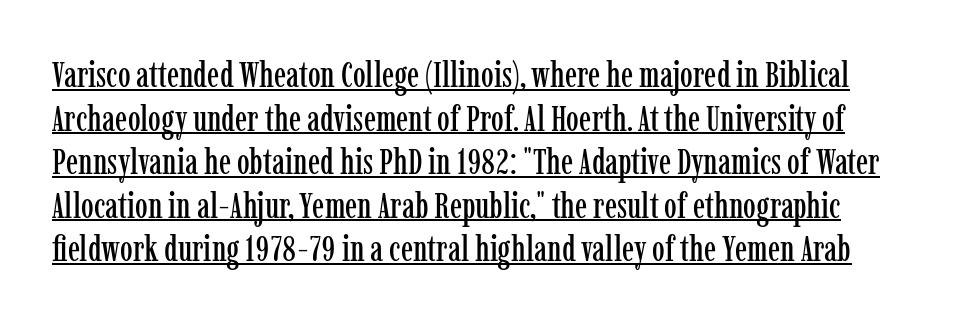
{"serif": "yes", "italic": "no", "width": "condensed", "stroke_contrast": "low", "x_height": "medium", "monospaced": "no", "underline": "yes", "line_spacing_ratio": 1.21, "letter_spacing": "normal", "letter_spacing_em": 0.0, "glyph_px": 36}
